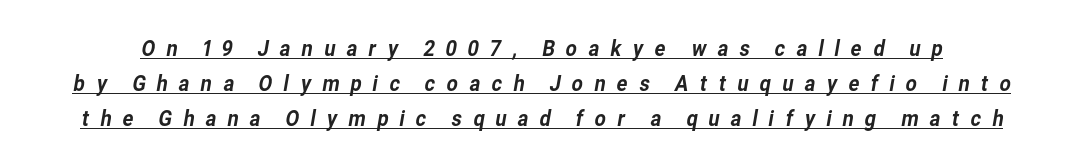
Q: Is the text underlined? A: Yes.
Q: Is the spacing between letters normal or unusually wide? A: Unusually wide.
Q: Is the spacing between lines tight, normal or loose? A: Normal.
